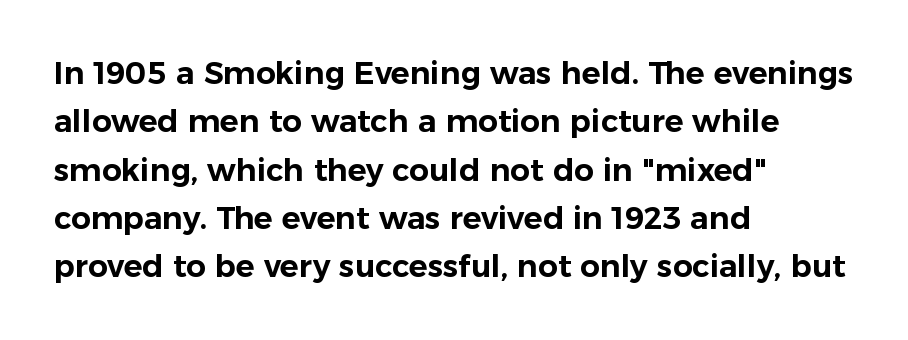
{"serif": "no", "italic": "no", "width": "normal", "stroke_contrast": "low", "x_height": "medium", "monospaced": "no", "underline": "no", "align": "left", "line_spacing": "normal", "line_spacing_ratio": 1.56, "letter_spacing": "normal", "letter_spacing_em": 0.0, "glyph_px": 31}
